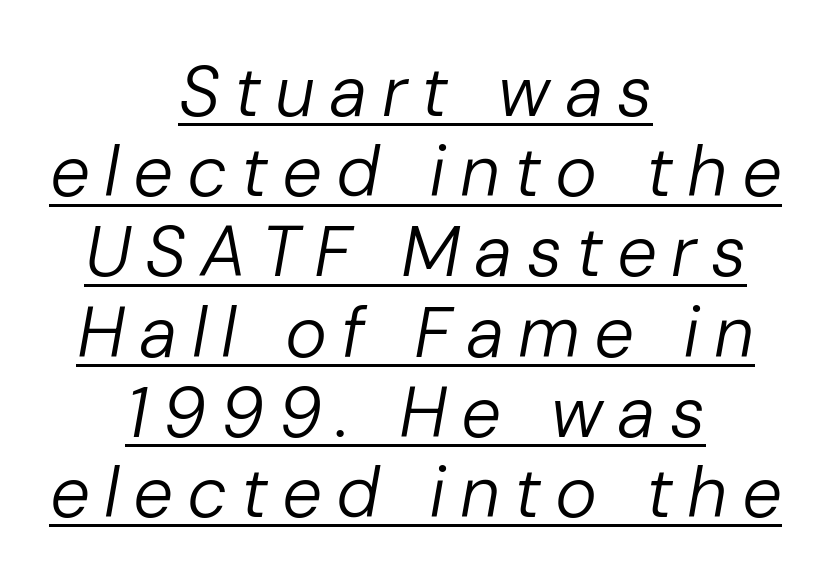
{"italic": "yes", "lean": "right", "slant_degrees": 10, "bold": "no", "weight": "regular", "width": "normal", "stroke_contrast": "low", "x_height": "medium", "monospaced": "no", "underline": "yes", "align": "center", "line_spacing": "tight", "line_spacing_ratio": 1.13, "letter_spacing": "wide", "letter_spacing_em": 0.2, "glyph_px": 71}
